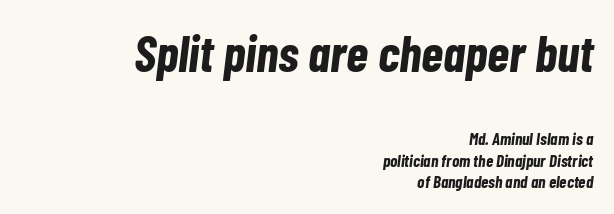
Quick note: interline space is typical. Character widths vary here, with narrow letters taking less room than wide ones. Reading top to bottom, the characters get smaller at the block break. What weight is shown? A full bold with thick strokes. Just letters on the line, the space beneath them empty. These lines keep a tight, regular rhythm from letter to letter.
